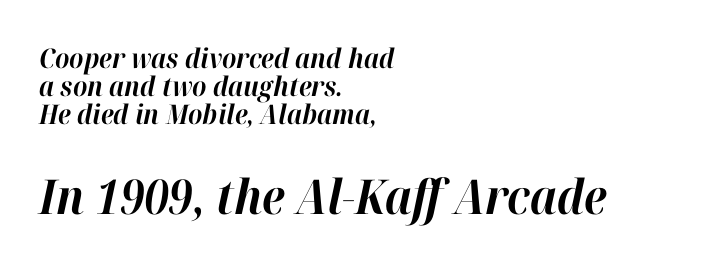
Q: Is the text bold? A: Yes.
Q: Is the text italic (slanted)? A: Yes, it leans right by about 12 degrees.
Q: Is the text underlined? A: No.
Q: How is the paragraph aligned? A: Left-aligned.
Q: Is the spacing between letters normal or unusually wide? A: Normal.
Q: Is the spacing between lines tight, normal or loose? A: Tight.
Q: Which block of text is set in a larger size, the first (top) or the second (bottom)? A: The second (bottom) one.
Q: Width (condensed, normal, or wide)? A: Normal.
Q: Stroke contrast? A: High.
Q: x-height? A: Medium.
Q: Monospaced? A: No.
